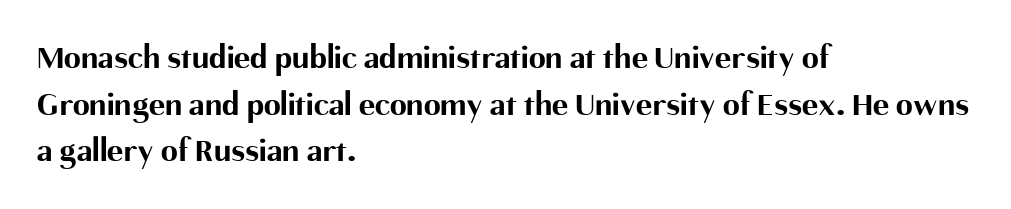
Each row of text sits above clean, open space. There is no visible air inserted between adjacent glyphs. Classification — sans serif. Compared with a centered layout, this one pins lines to the left instead. The vertical gap from one line to the next is medium.
